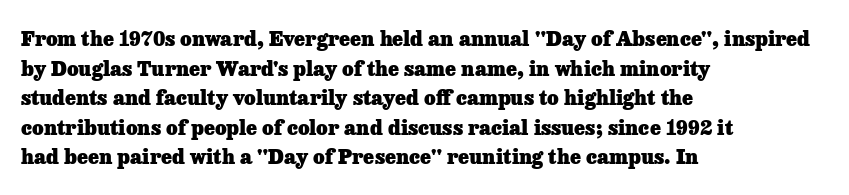
{"italic": "no", "bold": "yes", "underline": "no", "align": "left", "line_spacing": "normal", "line_spacing_ratio": 1.48, "letter_spacing": "normal", "letter_spacing_em": 0.0, "glyph_px": 20}
